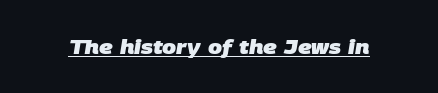
The sample's only ornament is a line tracing under the words. Heavy-handed strokes throughout: this text is bold. Tracking here is standard; glyphs follow each other at the usual distance.
